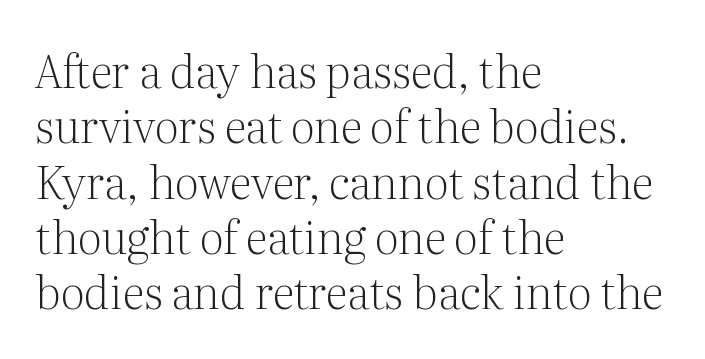
{"serif": "yes", "italic": "no", "bold": "no", "weight": "light", "width": "normal", "stroke_contrast": "medium", "x_height": "medium", "monospaced": "no", "underline": "no", "align": "left", "line_spacing_ratio": 1.23, "letter_spacing": "normal", "letter_spacing_em": 0.0, "glyph_px": 45}
